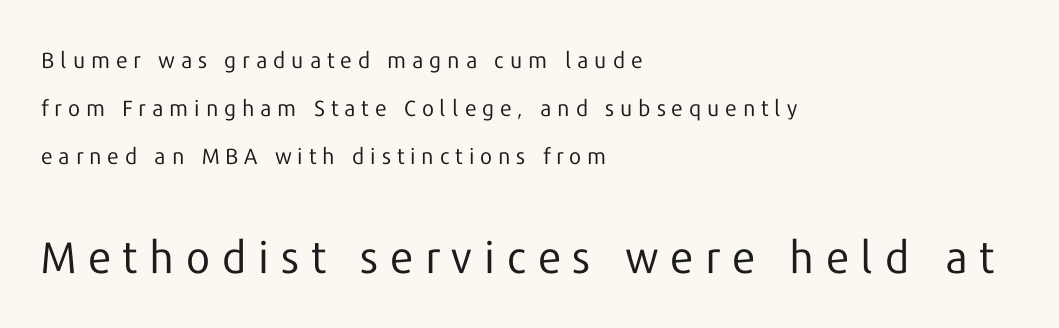
Q: Is the text bold? A: No.
Q: Is the text italic (slanted)? A: No, it is upright.
Q: Is the typeface a serif or a sans-serif typeface? A: Sans-serif.
Q: Is the text underlined? A: No.
Q: How is the paragraph aligned? A: Left-aligned.
Q: Is the spacing between letters normal or unusually wide? A: Unusually wide.
Q: Is the spacing between lines tight, normal or loose? A: Loose.
Q: Which block of text is set in a larger size, the first (top) or the second (bottom)? A: The second (bottom) one.
Q: Width (condensed, normal, or wide)? A: Normal.
Q: Stroke contrast? A: Low.
Q: x-height? A: Medium.
Q: Monospaced? A: No.
